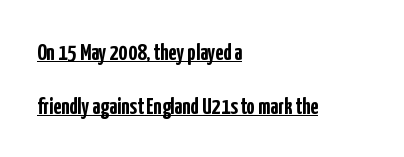
Q: Is the text bold? A: Yes.
Q: Is the text italic (slanted)? A: No, it is upright.
Q: Is the text underlined? A: Yes.
Q: How is the paragraph aligned? A: Left-aligned.
Q: Is the spacing between letters normal or unusually wide? A: Normal.
Q: Is the spacing between lines tight, normal or loose? A: Loose.
